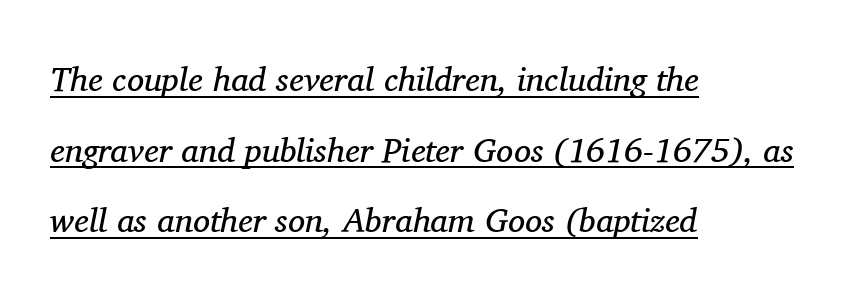
The image shows 34 px regular-weight serif type, italic (leaning right); set left-aligned, loose line spacing (2.08x), normal letter spacing, underlined; medium stroke contrast and a medium x-height.
